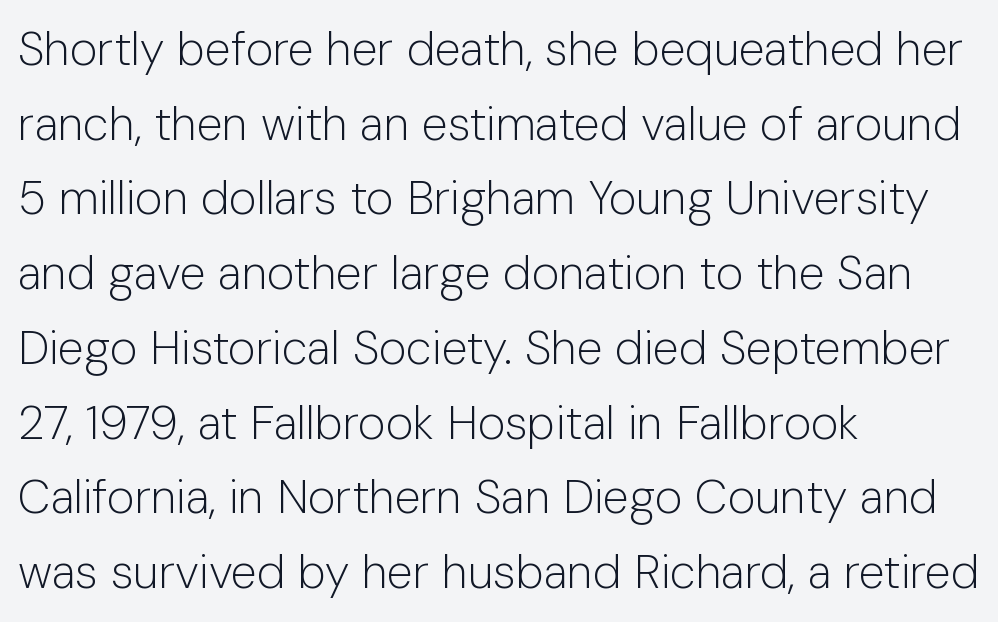
{"serif": "no", "italic": "no", "bold": "no", "weight": "light", "width": "normal", "stroke_contrast": "low", "x_height": "medium", "monospaced": "no", "underline": "no", "align": "left", "line_spacing": "normal", "line_spacing_ratio": 1.59, "letter_spacing": "normal", "letter_spacing_em": 0.0, "glyph_px": 47}
